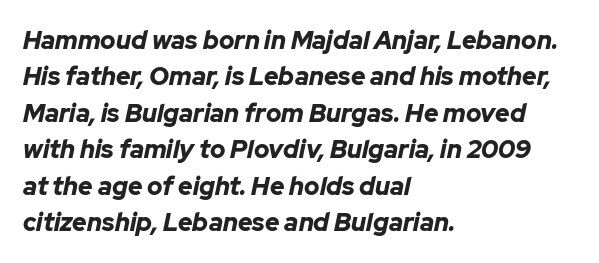
Q: Is the text bold? A: Yes.
Q: Is the text italic (slanted)? A: Yes, it leans right by about 12 degrees.
Q: Is the text underlined? A: No.
Q: How is the paragraph aligned? A: Left-aligned.
Q: Is the spacing between letters normal or unusually wide? A: Normal.
Q: Is the spacing between lines tight, normal or loose? A: Normal.
